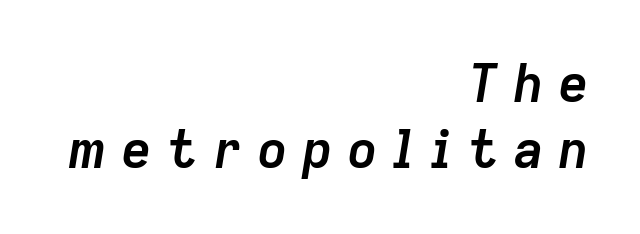
Observe the wide spacing: letters keep a clear distance from each other. The rendering uses a bold face; every stroke is thick and dark. Normally led — the rows are evenly, conventionally spaced. An italicized treatment has been applied to the whole sample. Check the space under the baseline: it is left empty. Casual observation: everything's shoved over to the right.
